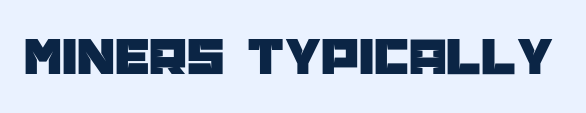
Font category for this specimen: sans-serif. Underline: absent. Proportional: the letters do not fall into vertical columns. When letters stand straight like this, we call the style roman or upright. You could call the tracking neutral — neither tight nor loose.
